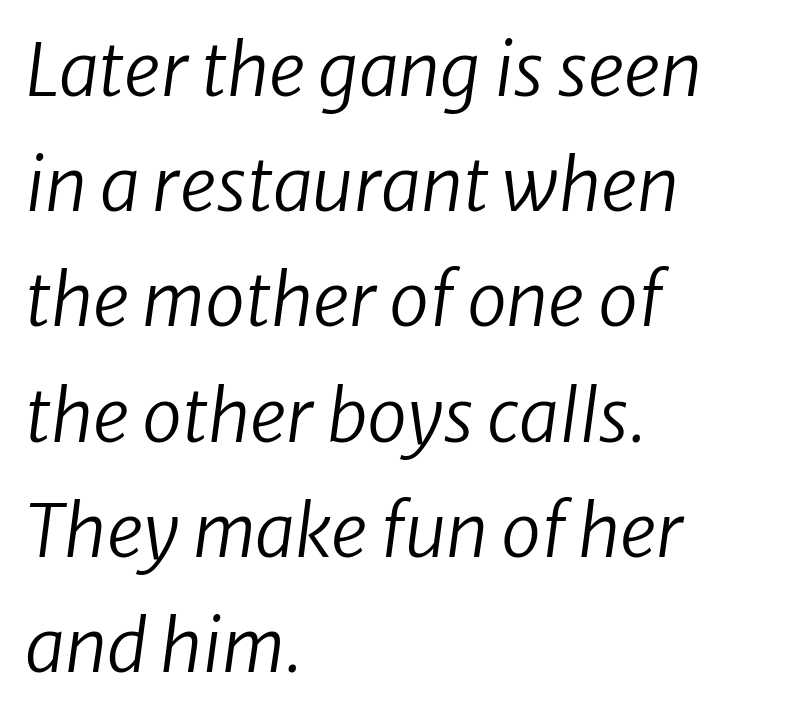
{"serif": "no", "bold": "no", "weight": "regular", "width": "normal", "stroke_contrast": "low", "x_height": "medium", "monospaced": "no", "underline": "no", "align": "left", "line_spacing": "normal", "line_spacing_ratio": 1.6, "letter_spacing": "normal", "letter_spacing_em": 0.0, "glyph_px": 72}
